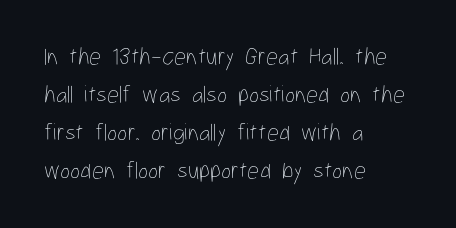
{"italic": "no", "bold": "no", "underline": "no", "align": "left", "line_spacing": "normal", "line_spacing_ratio": 1.59, "letter_spacing": "normal", "letter_spacing_em": 0.0, "glyph_px": 24}
